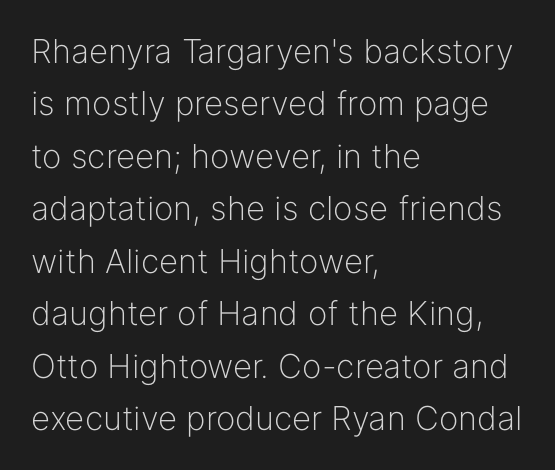
{"serif": "no", "italic": "no", "bold": "no", "weight": "light", "width": "normal", "stroke_contrast": "low", "x_height": "medium", "monospaced": "no", "underline": "no", "align": "left", "line_spacing": "normal", "line_spacing_ratio": 1.59, "letter_spacing": "normal", "letter_spacing_em": 0.0, "glyph_px": 33}
